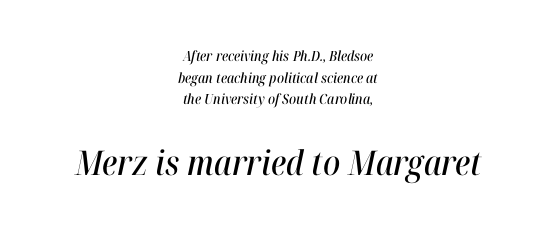
Q: Is the text italic (slanted)? A: Yes, it leans right by about 12 degrees.
Q: Is the text underlined? A: No.
Q: How is the paragraph aligned? A: Centered.
Q: Is the spacing between letters normal or unusually wide? A: Normal.
Q: Is the spacing between lines tight, normal or loose? A: Normal.
Q: Which block of text is set in a larger size, the first (top) or the second (bottom)? A: The second (bottom) one.
Q: Width (condensed, normal, or wide)? A: Condensed.
Q: Stroke contrast? A: High.
Q: x-height? A: Medium.
Q: Monospaced? A: No.
